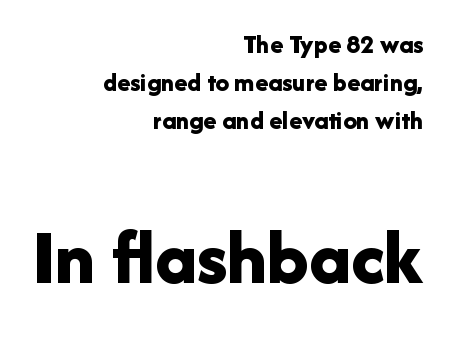
{"serif": "no", "italic": "no", "bold": "yes", "weight": "bold", "width": "normal", "stroke_contrast": "low", "x_height": "medium", "monospaced": "no", "underline": "no", "align": "right", "line_spacing": "normal", "line_spacing_ratio": 1.4, "letter_spacing": "normal", "letter_spacing_em": 0.0, "larger_block": "second", "size_ratio": 2.96, "glyph_px": 80}
